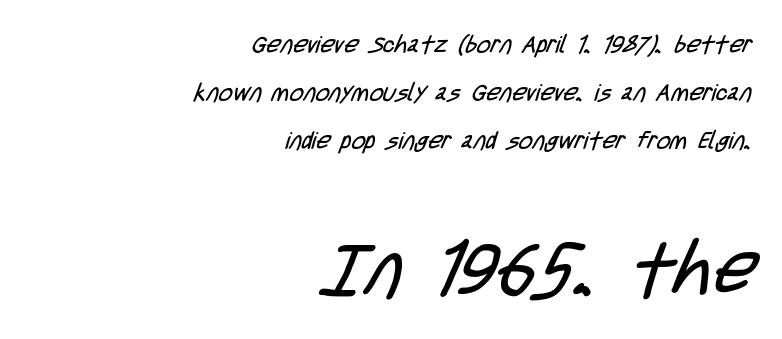
The image shows 72 px regular-weight, condensed sans-serif type; set right-aligned, loose line spacing (2.0x), normal letter spacing, not underlined; the second (bottom) block is 3.0x larger; low stroke contrast and a large x-height.
